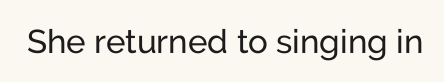
{"serif": "no", "italic": "no", "bold": "no", "weight": "regular", "width": "normal", "stroke_contrast": "low", "x_height": "medium", "monospaced": "no", "underline": "no", "letter_spacing": "normal", "letter_spacing_em": 0.0, "glyph_px": 33}
